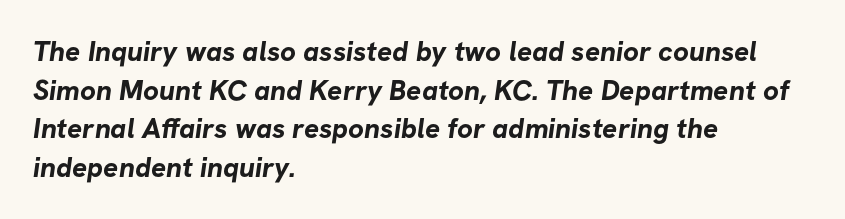
The glyphs are unaccompanied by any horizontal stroke below them. Varying glyph widths throughout — classic text-font behaviour. Each line starts at the same left margin while the right side varies. The face used here has the dense, thick strokes of a bold. Each letter's strokes conclude bluntly, with no projecting serifs. How would I describe the line gaps? Plain and ordinary.
